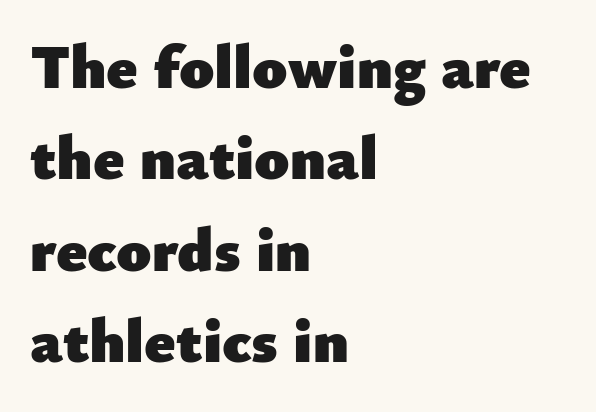
{"serif": "no", "italic": "no", "bold": "yes", "weight": "heavy", "width": "normal", "stroke_contrast": "low", "x_height": "small", "monospaced": "no", "underline": "no", "align": "left", "line_spacing": "normal", "line_spacing_ratio": 1.45, "letter_spacing": "normal", "letter_spacing_em": 0.0, "glyph_px": 63}
